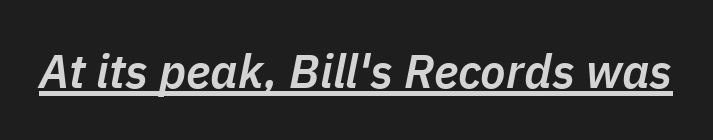
{"italic": "yes", "lean": "right", "slant_degrees": 11, "bold": "semi", "weight": "semibold", "width": "normal", "stroke_contrast": "low", "x_height": "medium", "monospaced": "no", "underline": "yes", "letter_spacing": "normal", "letter_spacing_em": 0.0, "glyph_px": 47}
